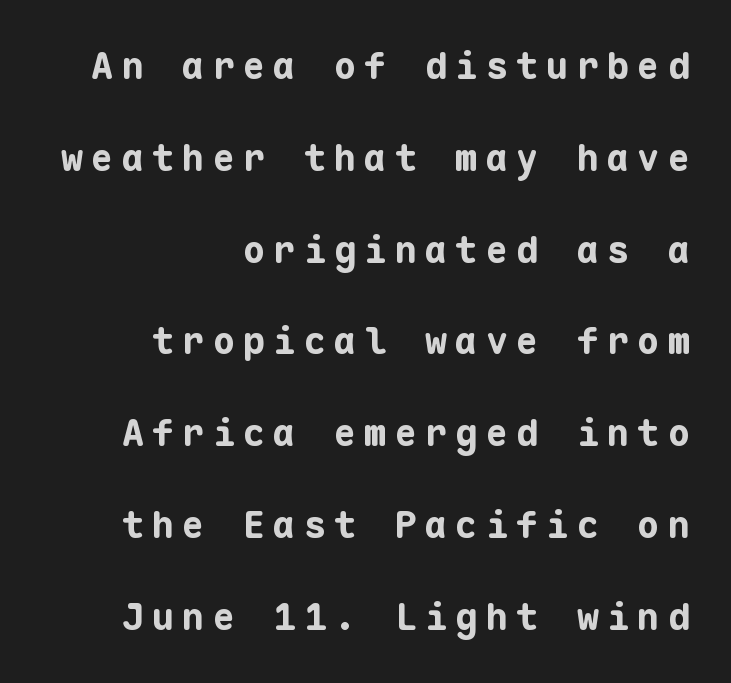
The image shows 37 px bold sans-serif type, upright, monospaced; set right-aligned, loose line spacing (2.48x), unusually wide letter spacing (+0.22 em), not underlined; low stroke contrast and a medium x-height.
